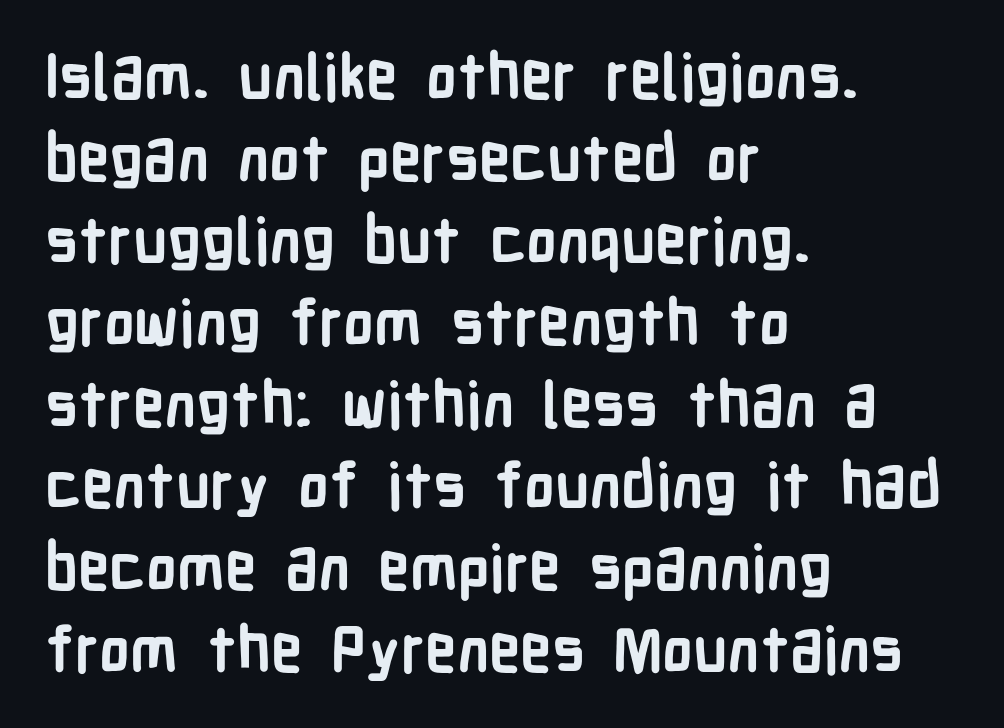
The image shows 63 px semibold, condensed sans-serif type, upright; set left-aligned, normal line spacing (1.3x), normal letter spacing, not underlined; low stroke contrast and a medium x-height.
